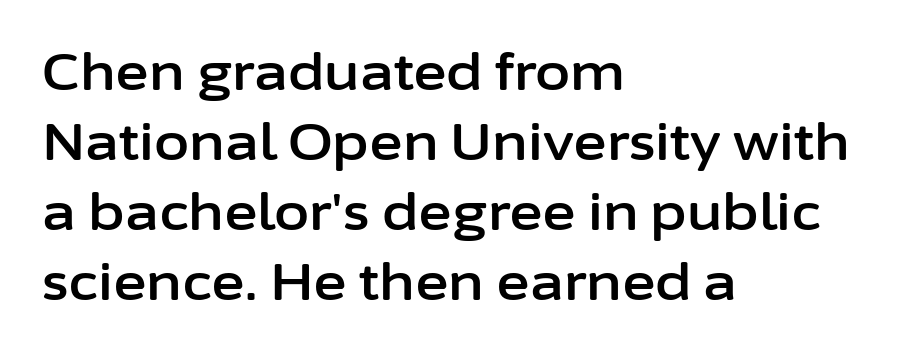
{"serif": "no", "italic": "no", "width": "normal", "stroke_contrast": "low", "x_height": "medium", "monospaced": "no", "underline": "no", "align": "left", "line_spacing": "normal", "line_spacing_ratio": 1.37, "letter_spacing": "normal", "letter_spacing_em": 0.0, "glyph_px": 51}
